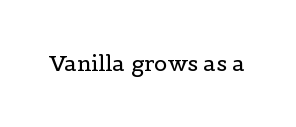
Q: Is the text bold? A: No.
Q: Is the text italic (slanted)? A: No, it is upright.
Q: Is the text underlined? A: No.
Q: Is the spacing between letters normal or unusually wide? A: Normal.
